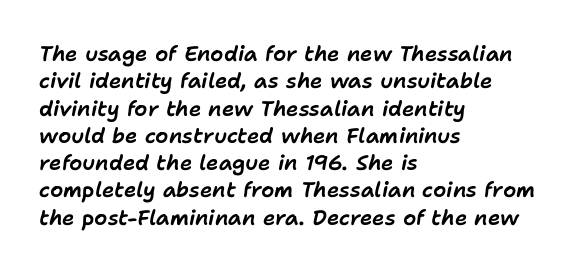
Q: Is the text italic (slanted)? A: Yes, it leans right by about 11 degrees.
Q: Is the text underlined? A: No.
Q: How is the paragraph aligned? A: Left-aligned.
Q: Is the spacing between letters normal or unusually wide? A: Normal.
Q: Is the spacing between lines tight, normal or loose? A: Normal.
